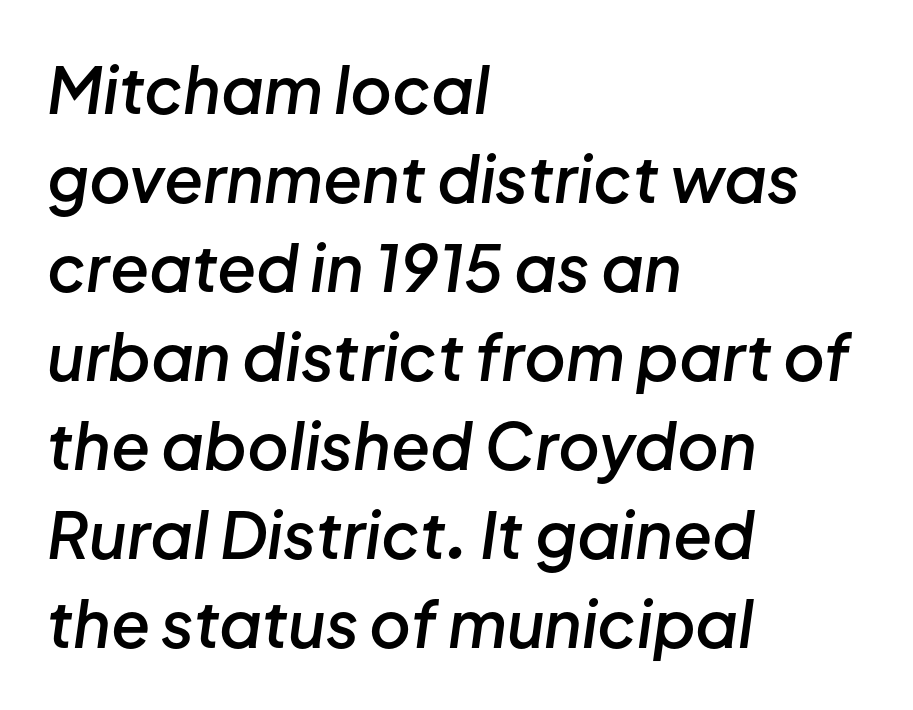
Q: Is the text bold? A: Semi-bold.
Q: Is the text italic (slanted)? A: Yes, it leans right by about 8 degrees.
Q: Is the text underlined? A: No.
Q: How is the paragraph aligned? A: Left-aligned.
Q: Is the spacing between letters normal or unusually wide? A: Normal.
Q: Is the spacing between lines tight, normal or loose? A: Normal.
Q: Width (condensed, normal, or wide)? A: Normal.
Q: Stroke contrast? A: Low.
Q: x-height? A: Medium.
Q: Monospaced? A: No.
